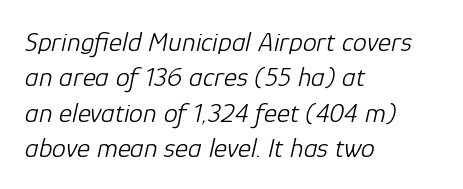
Q: Is the text bold? A: No.
Q: Is the text italic (slanted)? A: Yes, it leans right by about 12 degrees.
Q: Is the text underlined? A: No.
Q: How is the paragraph aligned? A: Left-aligned.
Q: Is the spacing between letters normal or unusually wide? A: Normal.
Q: Is the spacing between lines tight, normal or loose? A: Normal.
Q: Width (condensed, normal, or wide)? A: Normal.
Q: Stroke contrast? A: Low.
Q: x-height? A: Medium.
Q: Monospaced? A: No.
